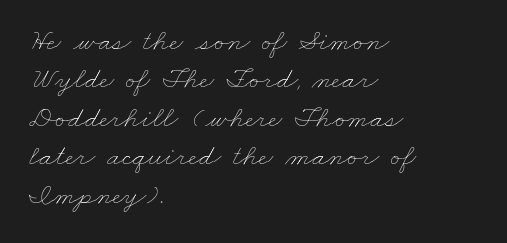
{"bold": "no", "weight": "thin", "width": "wide", "stroke_contrast": "low", "x_height": "small", "monospaced": "no", "underline": "no", "align": "left", "line_spacing": "normal", "line_spacing_ratio": 1.28, "letter_spacing": "normal", "letter_spacing_em": 0.0, "glyph_px": 30}
